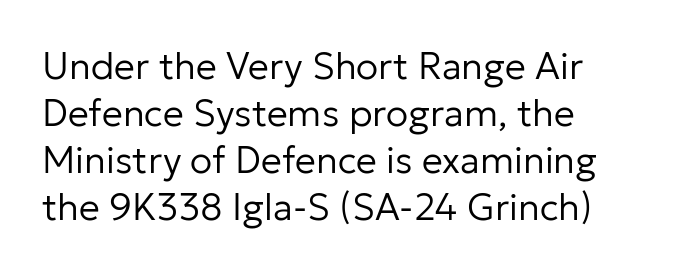
The image shows 37 px regular-weight sans-serif type, upright; set left-aligned, normal line spacing (1.27x), normal letter spacing, not underlined; low stroke contrast and a medium x-height.
